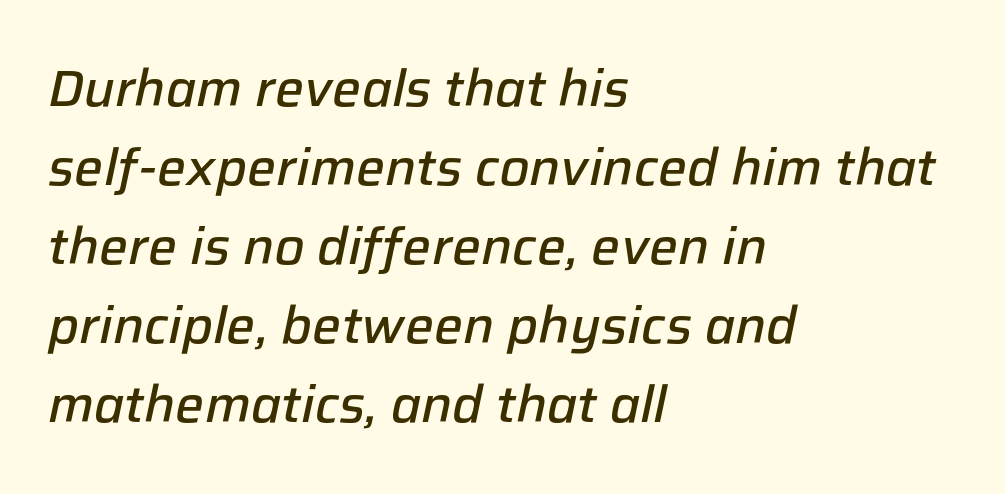
{"italic": "yes", "lean": "right", "slant_degrees": 12, "bold": "semi", "weight": "semibold", "width": "normal", "stroke_contrast": "low", "x_height": "medium", "monospaced": "no", "underline": "no", "align": "left", "line_spacing": "normal", "line_spacing_ratio": 1.55, "letter_spacing": "normal", "letter_spacing_em": 0.0, "glyph_px": 51}
